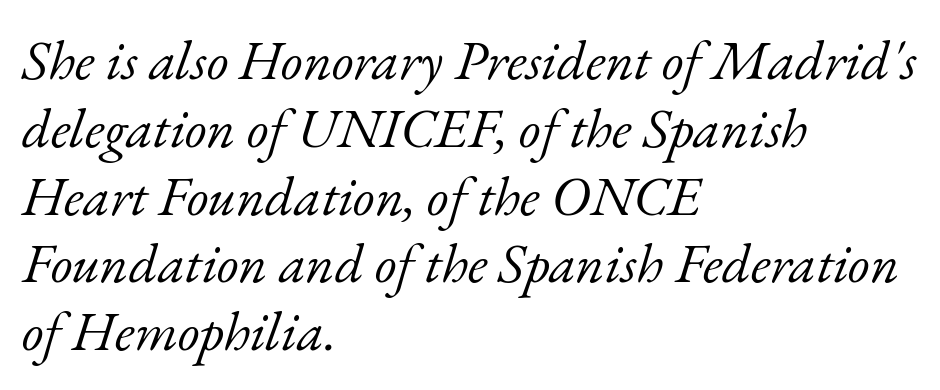
Q: Is the text bold? A: No.
Q: Is the text italic (slanted)? A: Yes, it leans right by about 17 degrees.
Q: Is the typeface a serif or a sans-serif typeface? A: Serif.
Q: Is the text underlined? A: No.
Q: How is the paragraph aligned? A: Left-aligned.
Q: Is the spacing between letters normal or unusually wide? A: Normal.
Q: Width (condensed, normal, or wide)? A: Normal.
Q: Stroke contrast? A: Low.
Q: x-height? A: Small.
Q: Monospaced? A: No.
